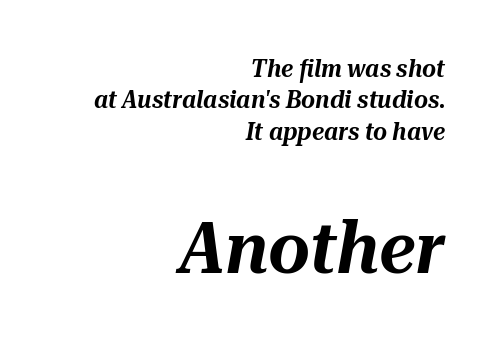
Q: Is the text italic (slanted)? A: Yes, it leans right by about 10 degrees.
Q: Is the text underlined? A: No.
Q: How is the paragraph aligned? A: Right-aligned.
Q: Is the spacing between letters normal or unusually wide? A: Normal.
Q: Is the spacing between lines tight, normal or loose? A: Normal.
Q: Which block of text is set in a larger size, the first (top) or the second (bottom)? A: The second (bottom) one.
Q: Width (condensed, normal, or wide)? A: Normal.
Q: Stroke contrast? A: Medium.
Q: x-height? A: Medium.
Q: Monospaced? A: No.
